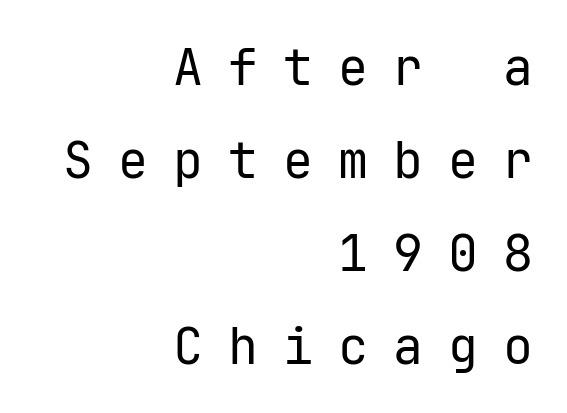
Q: Is the text bold? A: No.
Q: Is the text italic (slanted)? A: No, it is upright.
Q: Is the typeface a serif or a sans-serif typeface? A: Sans-serif.
Q: Is the text underlined? A: No.
Q: How is the paragraph aligned? A: Right-aligned.
Q: Is the spacing between letters normal or unusually wide? A: Unusually wide.
Q: Width (condensed, normal, or wide)? A: Normal.
Q: Stroke contrast? A: Low.
Q: x-height? A: Medium.
Q: Monospaced? A: Yes.
